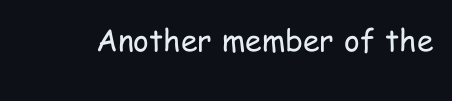
{"serif": "no", "italic": "no", "bold": "no", "weight": "regular", "width": "condensed", "stroke_contrast": "low", "x_height": "medium", "monospaced": "no", "underline": "no", "letter_spacing": "normal", "letter_spacing_em": 0.0, "glyph_px": 30}
